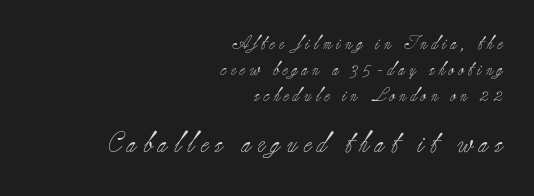
These glyphs show unthickened strokes, regular width or finer. The composition opens small and finishes big. This rendering features lettering with no underline. Every row of glyphs terminates at an identical x-position on the right.
